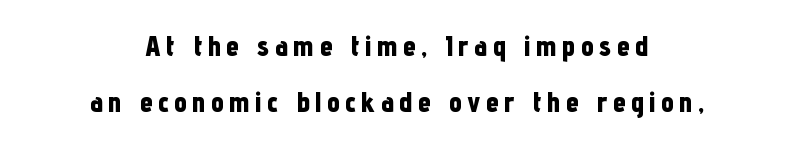
The image shows 29 px bold, condensed sans-serif type, upright; set centered, loose line spacing (1.93x), not underlined; low stroke contrast and a medium x-height.
